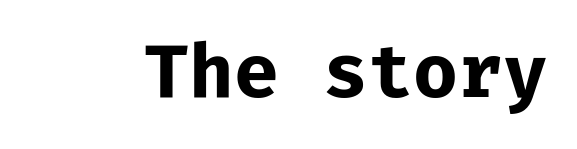
{"serif": "no", "italic": "no", "bold": "yes", "weight": "bold", "width": "normal", "stroke_contrast": "low", "x_height": "medium", "monospaced": "yes", "underline": "no", "letter_spacing": "normal", "letter_spacing_em": 0.0, "glyph_px": 73}
